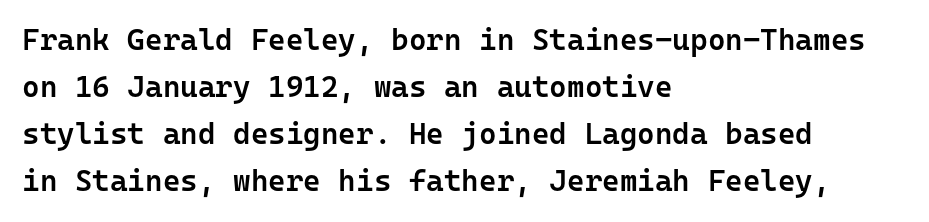
{"serif": "no", "italic": "no", "bold": "semi", "weight": "semibold", "width": "normal", "stroke_contrast": "low", "x_height": "medium", "monospaced": "yes", "underline": "no", "align": "left", "line_spacing": "normal", "line_spacing_ratio": 1.57, "letter_spacing": "normal", "letter_spacing_em": 0.0, "glyph_px": 30}
